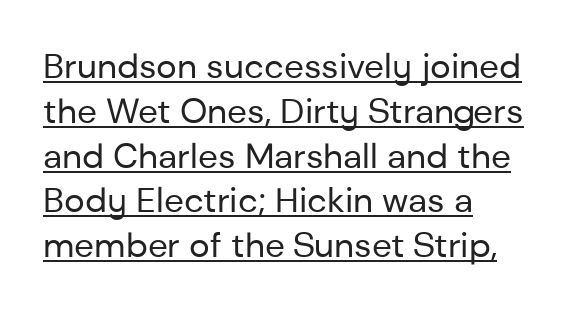
The image shows 35 px regular-weight sans-serif type, upright; set left-aligned, normal line spacing (1.28x), normal letter spacing, underlined; low stroke contrast and a medium x-height.
